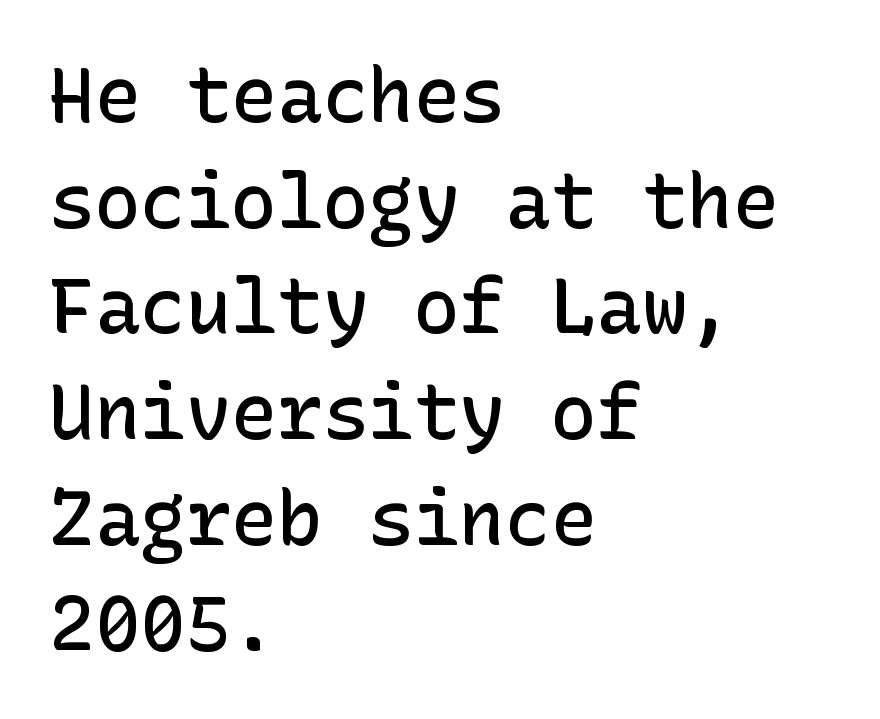
{"serif": "no", "italic": "no", "bold": "semi", "weight": "semibold", "width": "normal", "stroke_contrast": "low", "x_height": "medium", "underline": "no", "align": "left", "line_spacing": "normal", "line_spacing_ratio": 1.39, "letter_spacing": "normal", "letter_spacing_em": 0.0, "glyph_px": 76}
